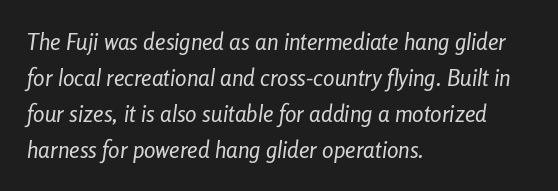
Q: Is the text bold? A: No.
Q: Is the text italic (slanted)? A: Yes, it leans right by about 8 degrees.
Q: Is the text underlined? A: No.
Q: How is the paragraph aligned? A: Left-aligned.
Q: Is the spacing between letters normal or unusually wide? A: Normal.
Q: Is the spacing between lines tight, normal or loose? A: Normal.
